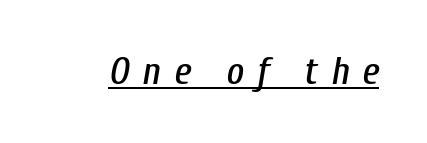
Q: Is the text italic (slanted)? A: Yes, it leans right by about 10 degrees.
Q: Is the text underlined? A: Yes.
Q: Is the spacing between letters normal or unusually wide? A: Unusually wide.
Q: Width (condensed, normal, or wide)? A: Condensed.
Q: Stroke contrast? A: Low.
Q: x-height? A: Medium.
Q: Monospaced? A: No.
